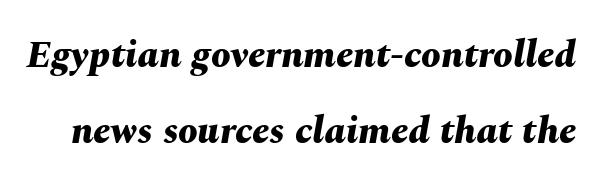
Here the designer chose a conventional face with non-uniform glyph widths. Bare-footed words on every line. It's the slanting kind of type. You could call the tracking neutral — neither tight nor loose. These lines stand farther apart than default settings would place them.
